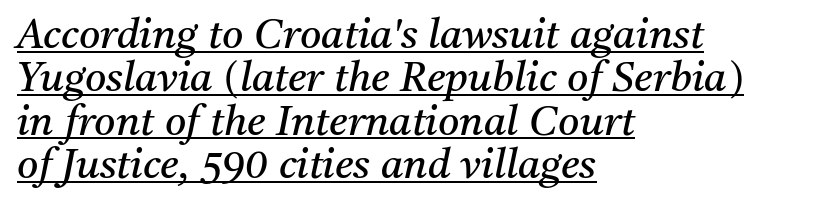
The image shows 41 px regular-weight serif type, italic (leaning right); set left-aligned, tight line spacing (1.06x), normal letter spacing, underlined; medium stroke contrast and a medium x-height.
